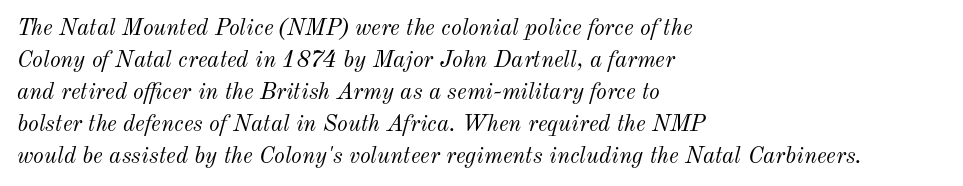
The image shows 23 px text type, italic (leaning right); set left-aligned, normal line spacing (1.39x), normal letter spacing, not underlined.
